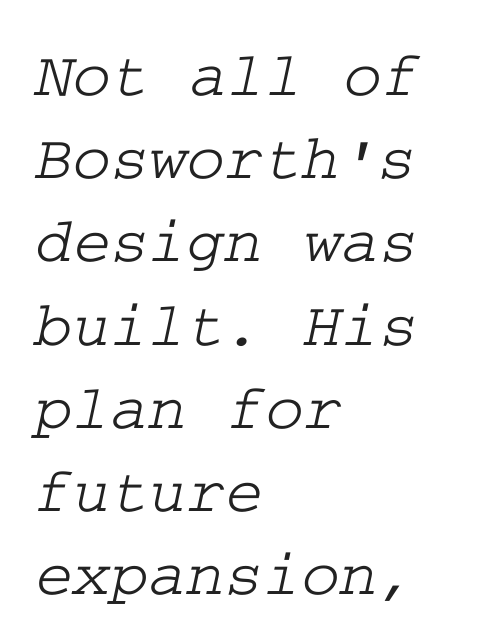
{"serif": "yes", "width": "wide", "stroke_contrast": "low", "x_height": "medium", "underline": "no", "align": "left", "line_spacing": "normal", "line_spacing_ratio": 1.28, "letter_spacing": "normal", "letter_spacing_em": 0.0, "glyph_px": 65}
